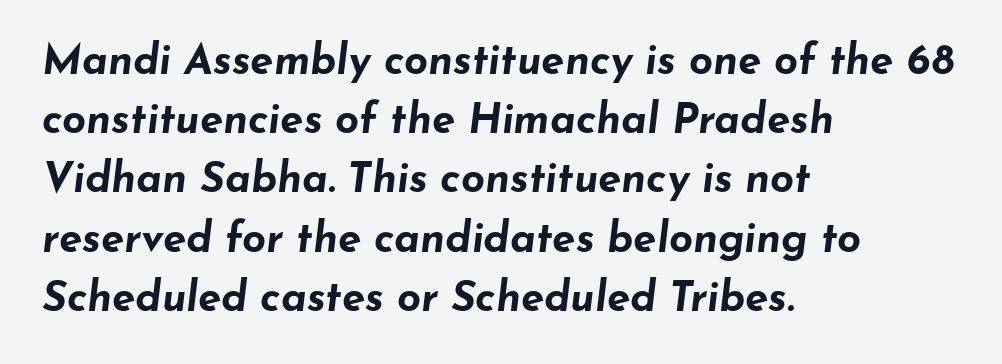
{"italic": "yes", "lean": "right", "slant_degrees": 7, "bold": "yes", "weight": "bold", "width": "wide", "stroke_contrast": "low", "x_height": "small", "monospaced": "no", "underline": "no", "align": "left", "line_spacing": "normal", "line_spacing_ratio": 1.41, "letter_spacing": "normal", "letter_spacing_em": 0.0, "glyph_px": 42}
